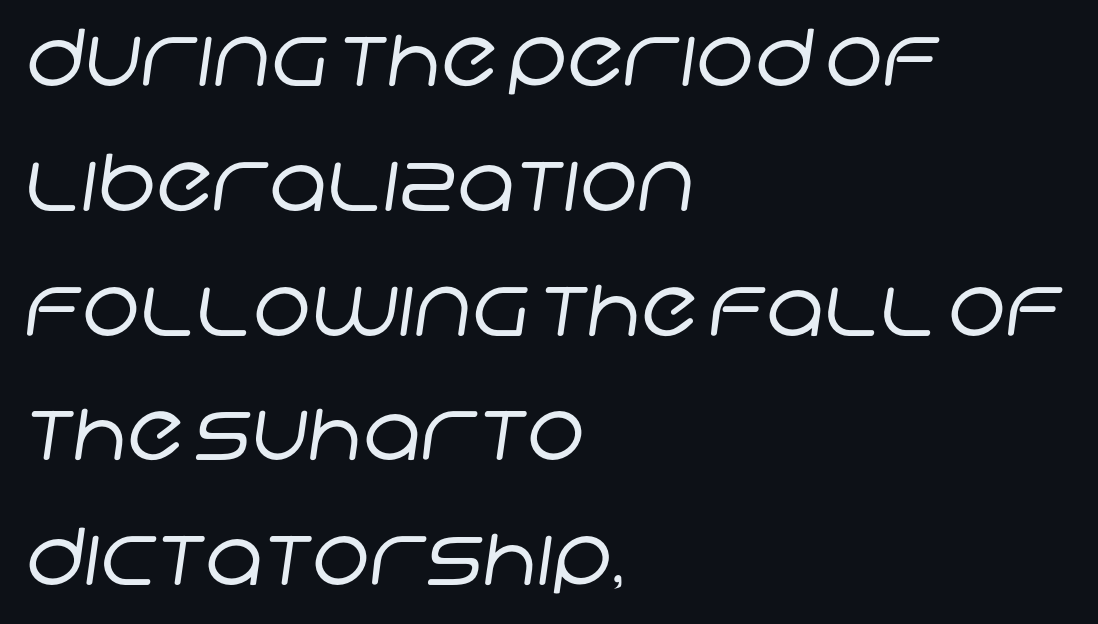
Spacing between characters is what you'd get straight out of the box. The vertical gap from one line to the next is medium. One-word summary of the alignment: left. Typographically, this falls in the sans-serif category. Clear beneath every line of the passage.
